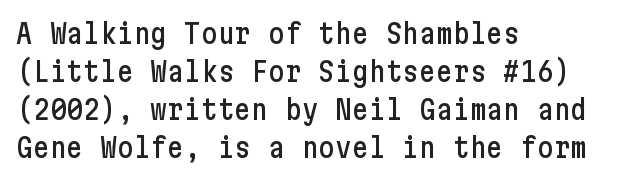
Q: Is the text italic (slanted)? A: No, it is upright.
Q: Is the typeface a serif or a sans-serif typeface? A: Sans-serif.
Q: Is the text underlined? A: No.
Q: How is the paragraph aligned? A: Left-aligned.
Q: Is the spacing between letters normal or unusually wide? A: Normal.
Q: Is the spacing between lines tight, normal or loose? A: Normal.
Q: Width (condensed, normal, or wide)? A: Condensed.
Q: Stroke contrast? A: Low.
Q: x-height? A: Medium.
